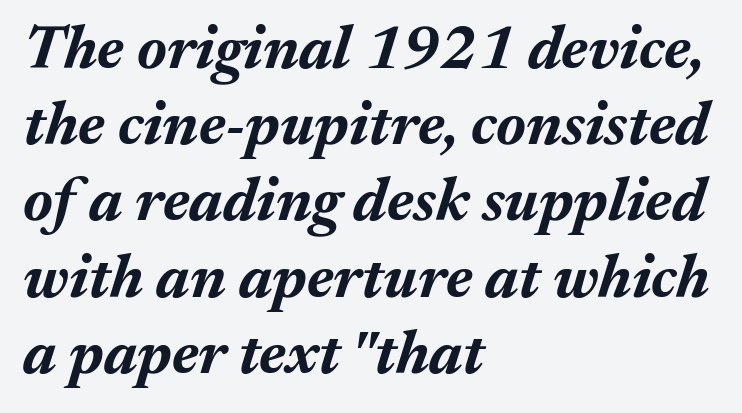
Chunky letters — that's bold for sure. The leading is moderate, giving the passage an even texture. The passage is arranged the way most books set body copy — flush left. A typesetter would call this zero additional tracking. The face used here has a pronounced slope to its letters. Varying glyph widths throughout — classic text-font behaviour.
